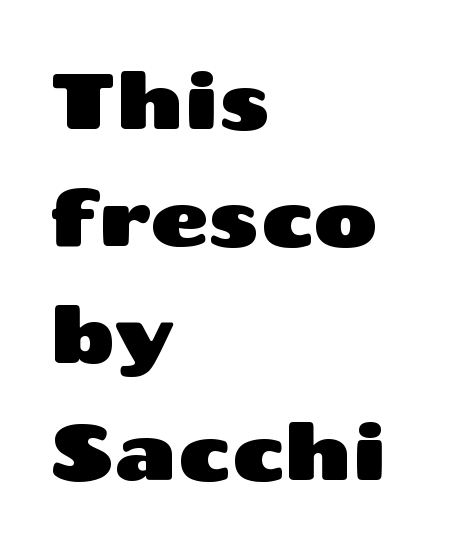
The image shows 79 px wide sans-serif type, upright; set left-aligned, normal line spacing (1.48x), normal letter spacing, not underlined; medium stroke contrast and a medium x-height.
